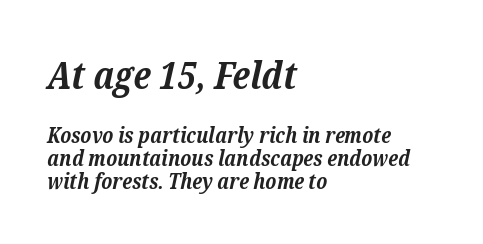
The image shows 39 px bold serif type, italic (leaning right); set left-aligned, tight line spacing (1.05x), normal letter spacing, not underlined; the first (top) block is 1.77x larger; low stroke contrast and a medium x-height.
